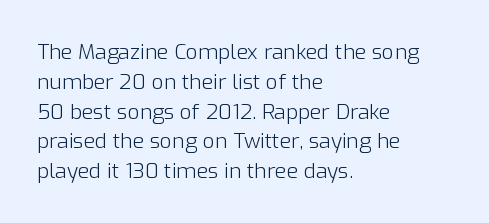
{"italic": "no", "bold": "no", "underline": "no", "align": "left", "line_spacing": "normal", "line_spacing_ratio": 1.42, "letter_spacing": "normal", "letter_spacing_em": 0.0, "glyph_px": 21}
